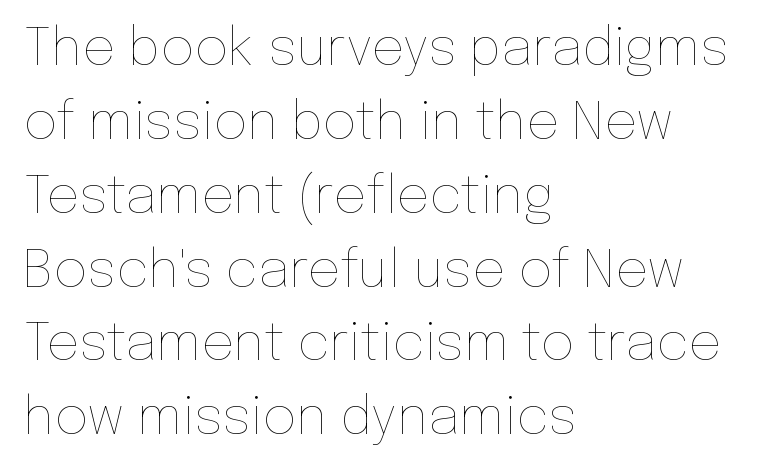
The image shows 52 px thin type, upright; set left-aligned, normal line spacing (1.42x), normal letter spacing, not underlined; low stroke contrast and a medium x-height.
